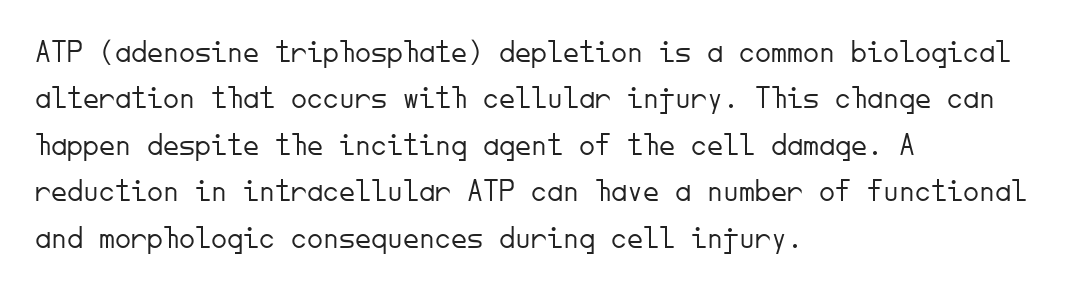
{"serif": "no", "italic": "no", "bold": "no", "weight": "light", "width": "normal", "stroke_contrast": "low", "x_height": "small", "monospaced": "yes", "underline": "no", "align": "left", "line_spacing": "normal", "line_spacing_ratio": 1.45, "letter_spacing": "normal", "letter_spacing_em": 0.0, "glyph_px": 32}
